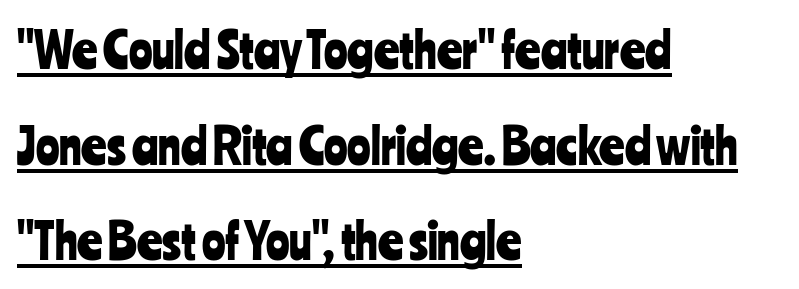
Observe the ordinary spacing: letters are neighbours, not strangers. Vertically, the passage feels expansive, rows floating well apart. Emphasis is given by a line drawn under the lettering. Stroke terminals: plain, sans-serif.
